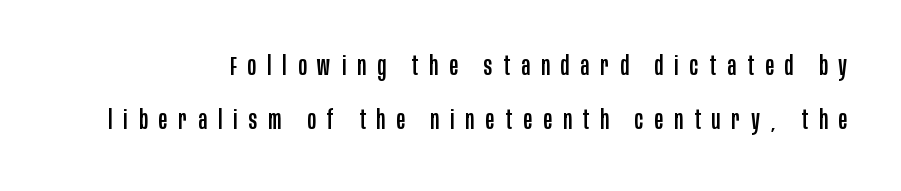
{"italic": "no", "underline": "no", "line_spacing": "loose", "line_spacing_ratio": 2.09, "letter_spacing": "wide", "letter_spacing_em": 0.43, "glyph_px": 26}
